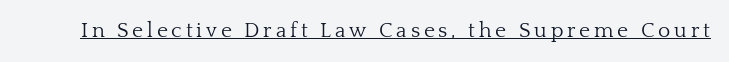
No extra ink here — the face is not bold. The rendered words wear a rule along their underside. Quick note: not italic, upright.
